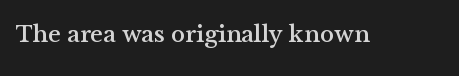
{"italic": "no", "underline": "no", "letter_spacing": "normal", "letter_spacing_em": 0.0, "glyph_px": 24}
